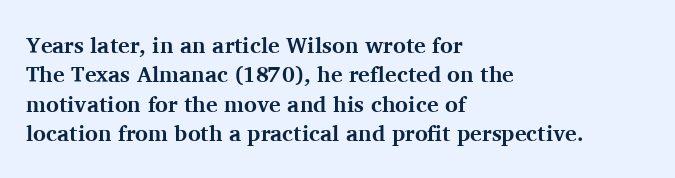
{"italic": "no", "bold": "yes", "underline": "no", "align": "left", "line_spacing": "normal", "line_spacing_ratio": 1.34, "letter_spacing": "normal", "letter_spacing_em": 0.0, "glyph_px": 22}
